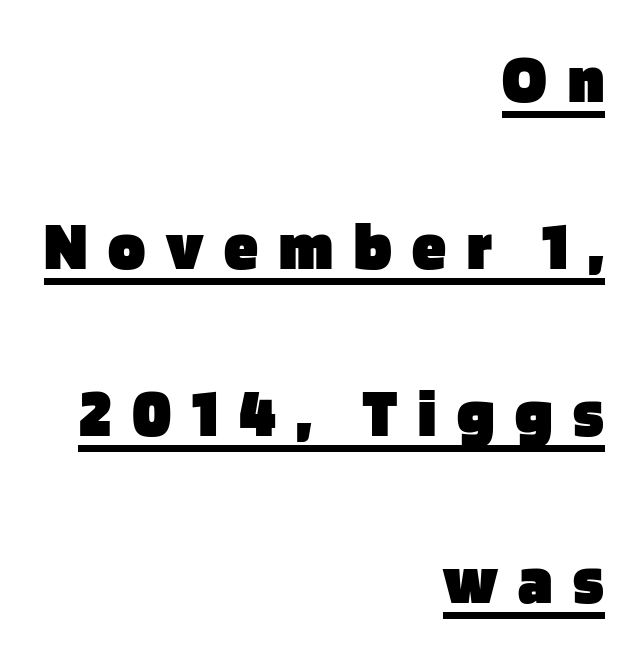
The image shows 69 px heavy sans-serif type, upright; set right-aligned, loose line spacing (2.42x), unusually wide letter spacing (+0.3 em), underlined; low stroke contrast and a large x-height.
